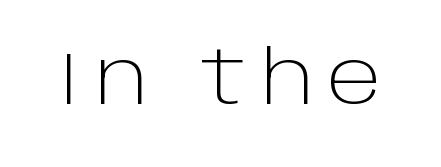
Q: Is the text bold? A: No.
Q: Is the text italic (slanted)? A: No, it is upright.
Q: Is the typeface a serif or a sans-serif typeface? A: Sans-serif.
Q: Is the text underlined? A: No.
Q: Width (condensed, normal, or wide)? A: Normal.
Q: Stroke contrast? A: Low.
Q: x-height? A: Large.
Q: Monospaced? A: No.
